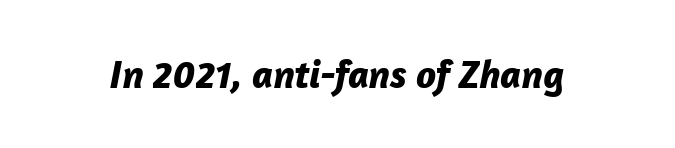
The image shows 40 px bold type, italic (leaning right); set normal letter spacing, not underlined; low stroke contrast and a medium x-height.
